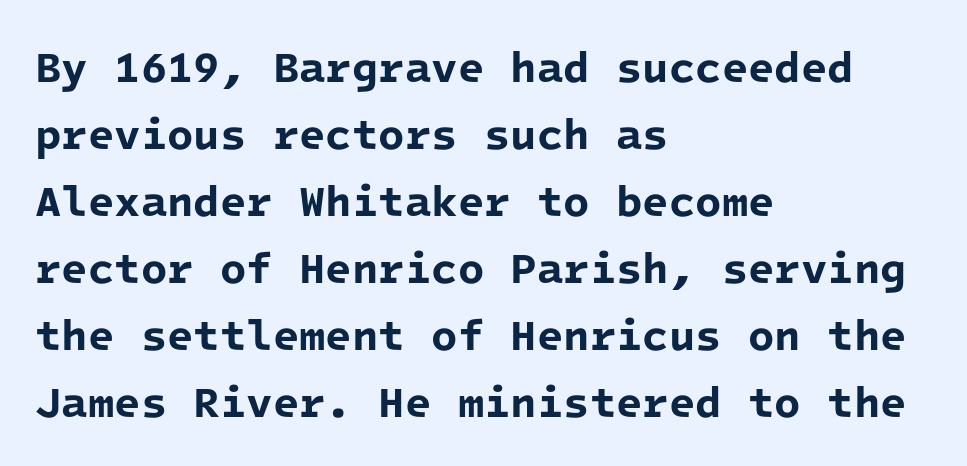
The designer went with a sans here, leaving each stem footless. Reading down the column, the eye jumps a familiar distance to each next line. These lines are rendered in a fixed-pitch font. A bare baseline throughout the passage. Typesetter's note: full bold, strokes at maximum text heaviness.
